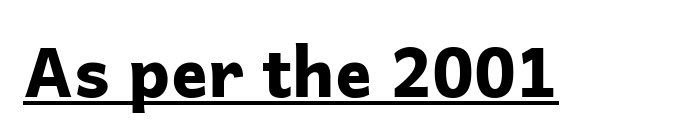
The image shows 68 px bold sans-serif type, upright; set normal letter spacing, underlined; low stroke contrast and a medium x-height.
